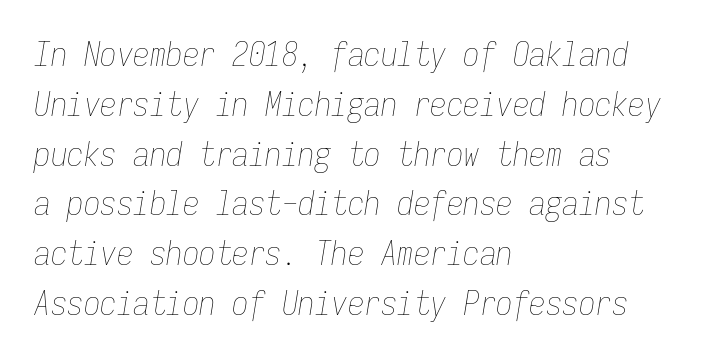
{"italic": "yes", "lean": "right", "slant_degrees": 9, "bold": "no", "weight": "thin", "width": "condensed", "stroke_contrast": "low", "x_height": "medium", "monospaced": "yes", "underline": "no", "align": "left", "line_spacing": "normal", "line_spacing_ratio": 1.51, "letter_spacing": "normal", "letter_spacing_em": 0.0, "glyph_px": 33}
